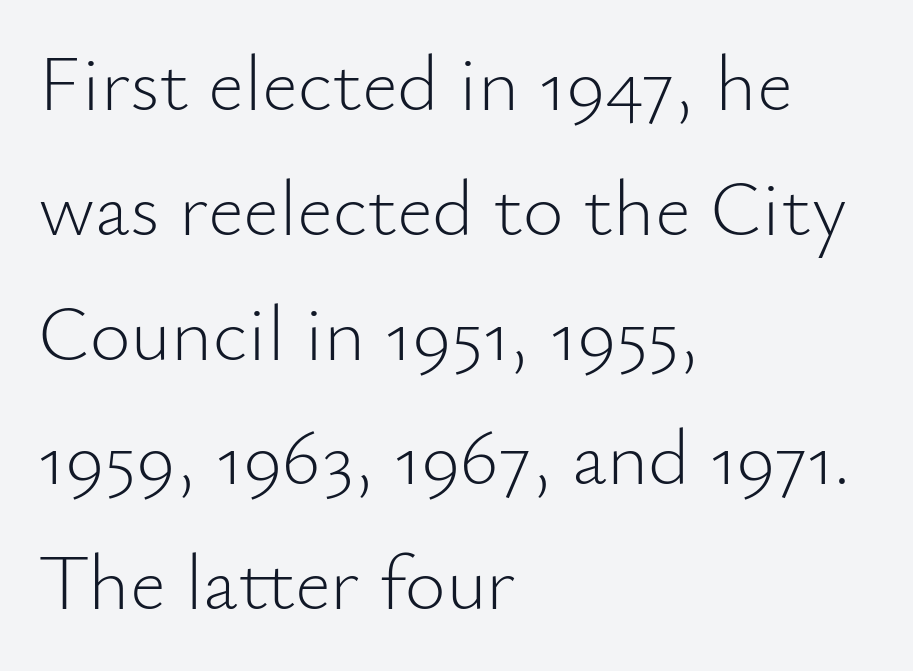
The image shows 79 px light sans-serif type, upright; set left-aligned, normal line spacing (1.58x), normal letter spacing, not underlined; low stroke contrast and a small x-height.
